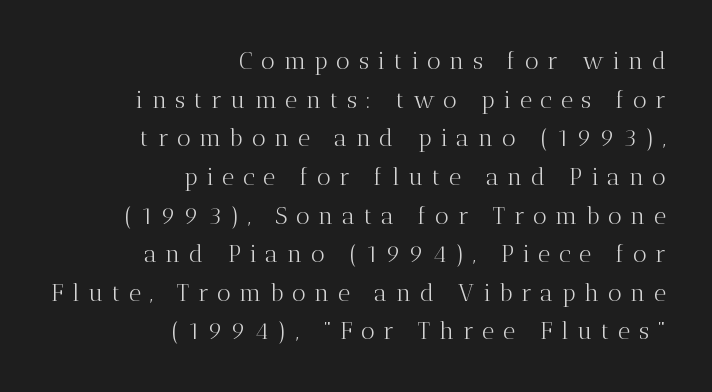
Q: Is the text bold? A: No.
Q: Is the text italic (slanted)? A: No, it is upright.
Q: Is the text underlined? A: No.
Q: How is the paragraph aligned? A: Right-aligned.
Q: Is the spacing between letters normal or unusually wide? A: Unusually wide.
Q: Is the spacing between lines tight, normal or loose? A: Normal.
